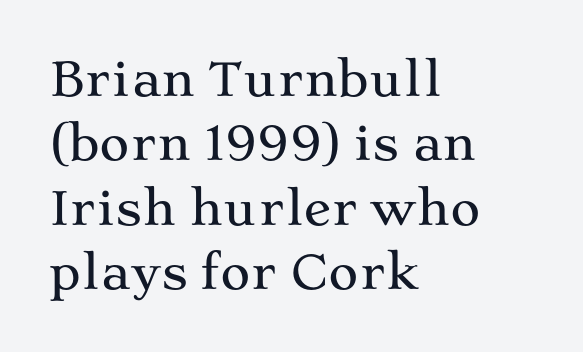
Q: Is the text italic (slanted)? A: No, it is upright.
Q: Is the typeface a serif or a sans-serif typeface? A: Serif.
Q: Is the text underlined? A: No.
Q: How is the paragraph aligned? A: Left-aligned.
Q: Is the spacing between letters normal or unusually wide? A: Normal.
Q: Is the spacing between lines tight, normal or loose? A: Normal.
Q: Width (condensed, normal, or wide)? A: Wide.
Q: Stroke contrast? A: Medium.
Q: x-height? A: Medium.
Q: Monospaced? A: No.
